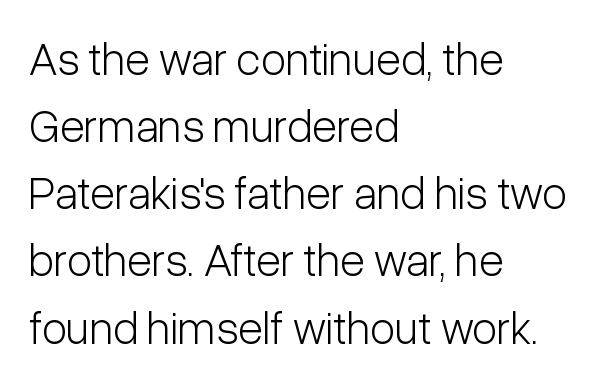
{"serif": "no", "italic": "no", "bold": "no", "weight": "light", "width": "condensed", "stroke_contrast": "low", "x_height": "medium", "monospaced": "no", "underline": "no", "align": "left", "line_spacing": "normal", "line_spacing_ratio": 1.46, "letter_spacing": "normal", "letter_spacing_em": 0.0, "glyph_px": 46}
